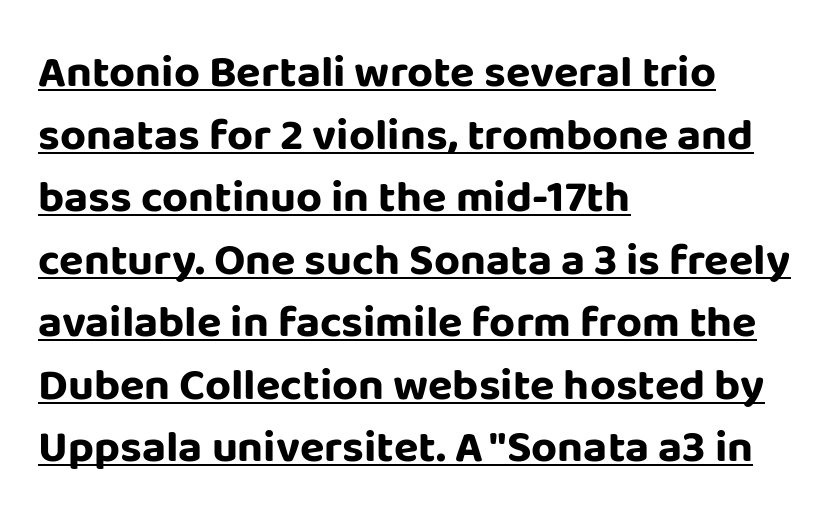
Q: Is the text bold? A: Yes.
Q: Is the text italic (slanted)? A: No, it is upright.
Q: Is the typeface a serif or a sans-serif typeface? A: Sans-serif.
Q: Is the text underlined? A: Yes.
Q: How is the paragraph aligned? A: Left-aligned.
Q: Is the spacing between letters normal or unusually wide? A: Normal.
Q: Is the spacing between lines tight, normal or loose? A: Normal.
Q: Width (condensed, normal, or wide)? A: Normal.
Q: Stroke contrast? A: Low.
Q: x-height? A: Large.
Q: Monospaced? A: No.
